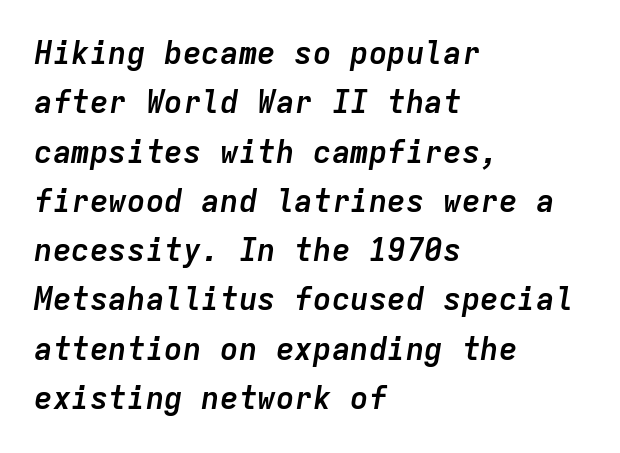
{"italic": "yes", "lean": "right", "slant_degrees": 9, "bold": "yes", "weight": "semibold", "width": "normal", "stroke_contrast": "low", "x_height": "medium", "monospaced": "yes", "underline": "no", "align": "left", "line_spacing": "normal", "line_spacing_ratio": 1.59, "letter_spacing": "normal", "letter_spacing_em": 0.0, "glyph_px": 31}
